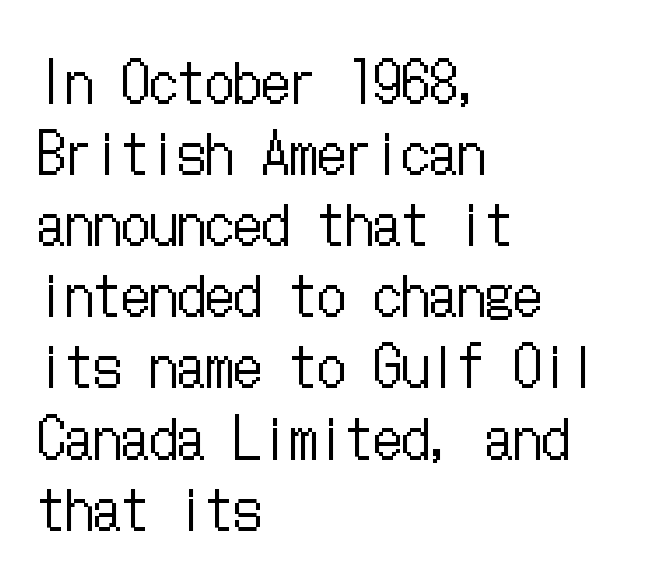
{"italic": "no", "bold": "no", "weight": "regular", "width": "condensed", "stroke_contrast": "low", "x_height": "medium", "underline": "no", "align": "left", "line_spacing": "normal", "line_spacing_ratio": 1.27, "letter_spacing": "normal", "letter_spacing_em": 0.0, "glyph_px": 56}
